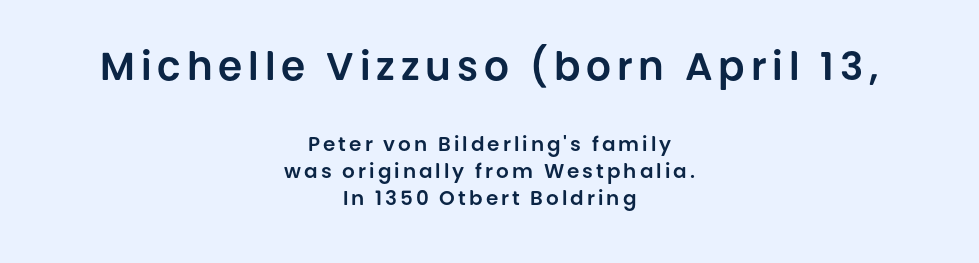
{"serif": "no", "italic": "no", "width": "normal", "stroke_contrast": "low", "x_height": "large", "monospaced": "no", "underline": "no", "align": "center", "line_spacing": "normal", "line_spacing_ratio": 1.37, "larger_block": "first", "size_ratio": 1.95, "glyph_px": 39}
